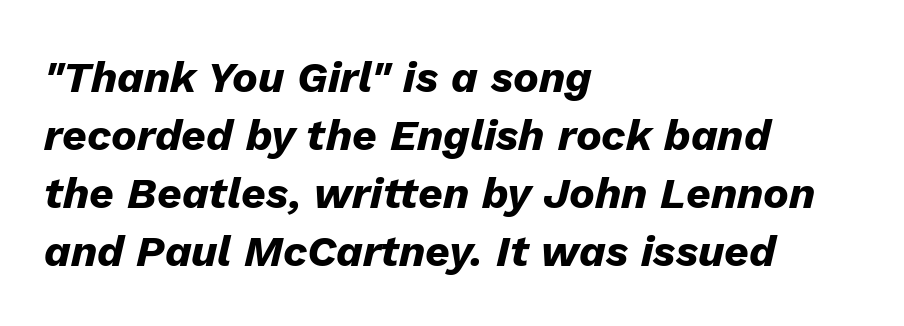
The image shows 43 px heavy type, italic (leaning right); set left-aligned, normal line spacing (1.35x), normal letter spacing, not underlined; low stroke contrast and a medium x-height.
